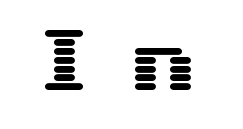
The image shows 70 px wide sans-serif type, upright; set unusually wide letter spacing (+0.42 em), not underlined; medium stroke contrast and a medium x-height.
